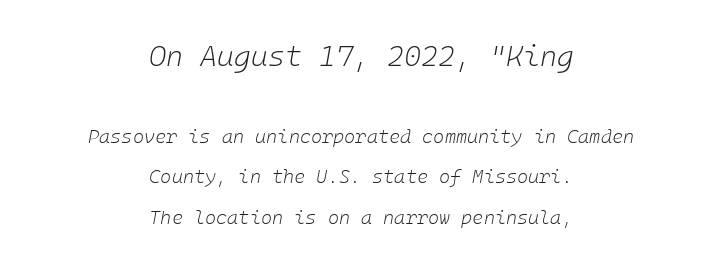
{"italic": "yes", "lean": "right", "slant_degrees": 10, "bold": "no", "weight": "light", "width": "normal", "stroke_contrast": "low", "x_height": "medium", "underline": "no", "align": "center", "line_spacing": "loose", "line_spacing_ratio": 2.15, "letter_spacing": "normal", "letter_spacing_em": 0.0, "larger_block": "first", "size_ratio": 1.53, "glyph_px": 29}
